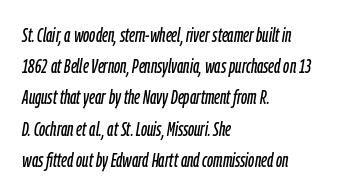
Q: Is the text italic (slanted)? A: Yes, it leans right by about 9 degrees.
Q: Is the text underlined? A: No.
Q: How is the paragraph aligned? A: Left-aligned.
Q: Is the spacing between letters normal or unusually wide? A: Normal.
Q: Is the spacing between lines tight, normal or loose? A: Normal.
